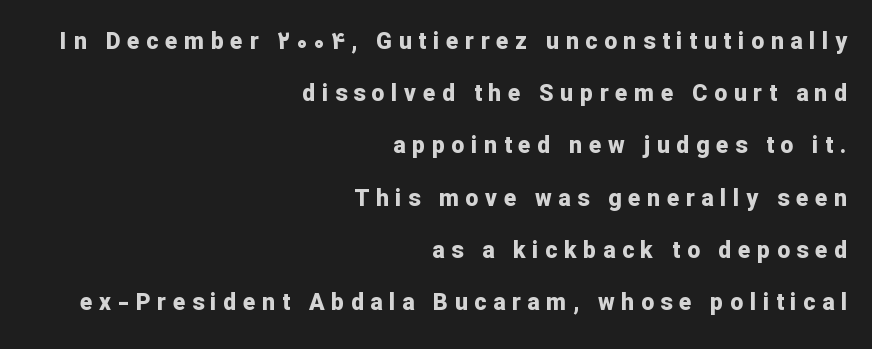
Rows of type keep a wide berth in the vertical direction. Heft: maximum for text — a bold. This rendering widens character spacing well past its baseline value. The gap between lines stays unmarked. This is the regular roman posture of the typeface.
